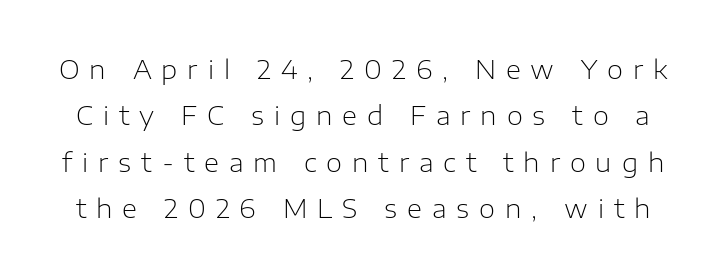
The image shows 26 px text type, upright; set line spacing 1.78x, unusually wide letter spacing (+0.38 em), not underlined.
